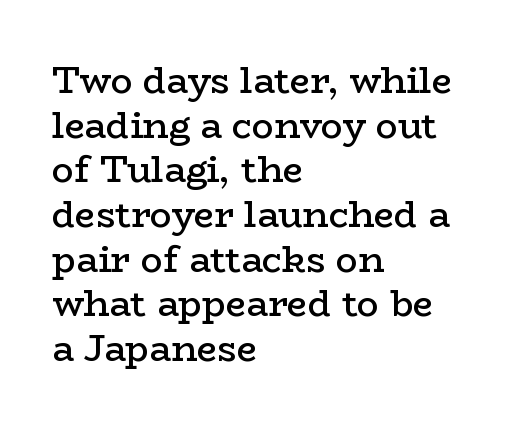
{"serif": "yes", "italic": "no", "bold": "semi", "weight": "semibold", "width": "wide", "stroke_contrast": "low", "x_height": "medium", "monospaced": "no", "underline": "no", "align": "left", "line_spacing_ratio": 1.24, "letter_spacing": "normal", "letter_spacing_em": 0.0, "glyph_px": 36}
